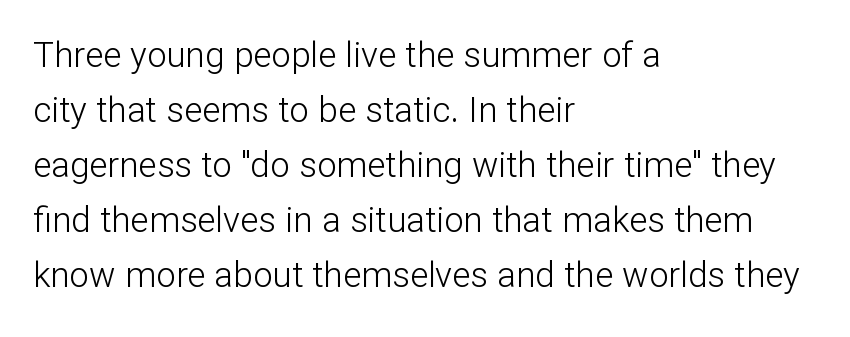
{"serif": "no", "italic": "no", "bold": "no", "weight": "light", "width": "normal", "stroke_contrast": "low", "x_height": "medium", "monospaced": "no", "underline": "no", "align": "left", "line_spacing": "normal", "line_spacing_ratio": 1.57, "letter_spacing": "normal", "letter_spacing_em": 0.0, "glyph_px": 35}
